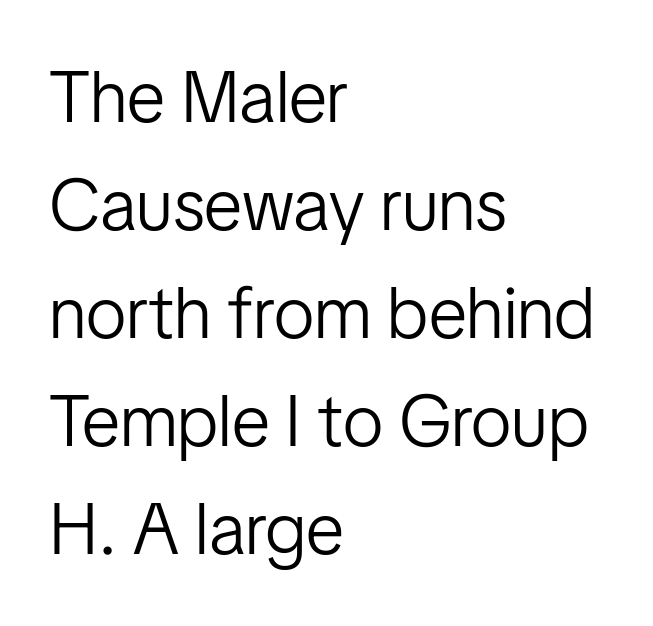
Q: Is the text bold? A: No.
Q: Is the text italic (slanted)? A: No, it is upright.
Q: Is the typeface a serif or a sans-serif typeface? A: Sans-serif.
Q: Is the text underlined? A: No.
Q: How is the paragraph aligned? A: Left-aligned.
Q: Is the spacing between letters normal or unusually wide? A: Normal.
Q: Is the spacing between lines tight, normal or loose? A: Normal.
Q: Width (condensed, normal, or wide)? A: Condensed.
Q: Stroke contrast? A: Low.
Q: x-height? A: Medium.
Q: Monospaced? A: No.
